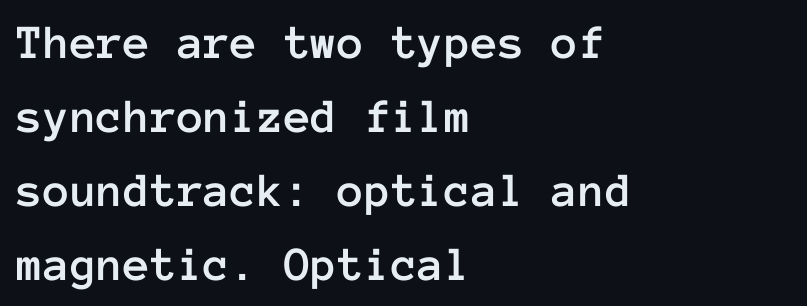
{"italic": "no", "width": "normal", "stroke_contrast": "low", "x_height": "medium", "monospaced": "yes", "underline": "no", "align": "left", "line_spacing": "normal", "line_spacing_ratio": 1.51, "letter_spacing": "normal", "letter_spacing_em": 0.0, "glyph_px": 49}
